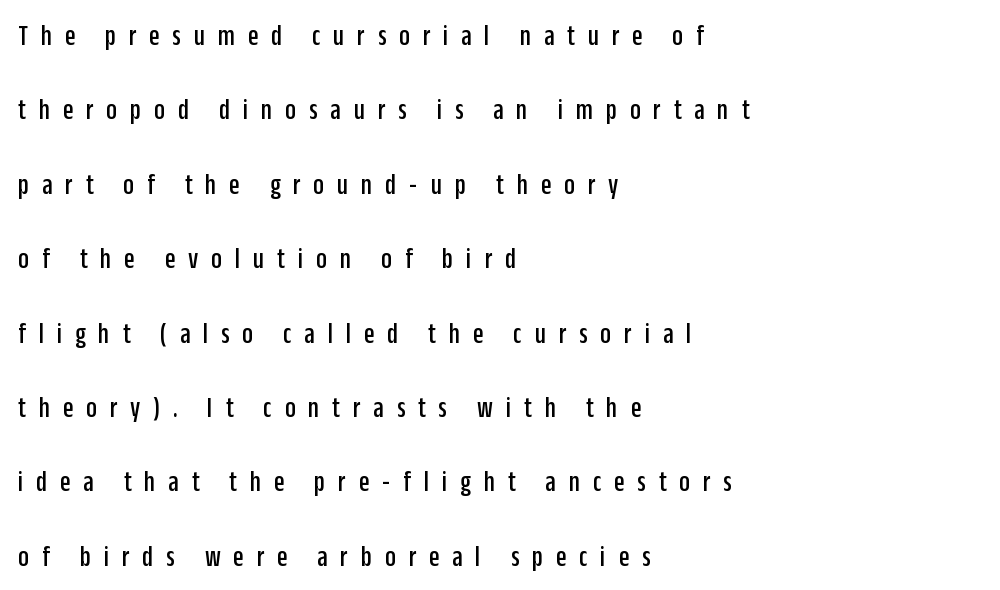
Characters remain perfectly vertical along every line. Leftover space on each line is placed entirely after the last word. The typeface chosen for these lines omits serifs. Any mark beneath the type? The region is blank. Looks like regular typesetting: each glyph gets only the width it needs.
